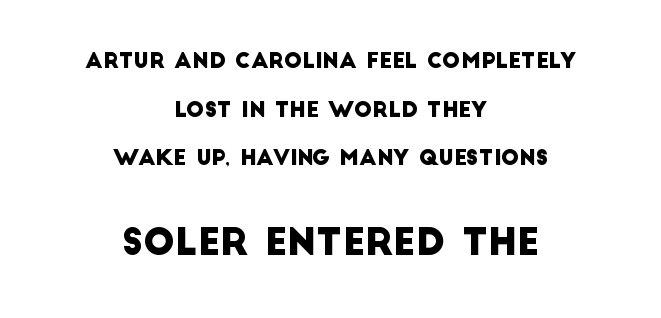
A centered setting, common on invitations and titles, is used for this passage. Each letter keeps its own natural width here, so spacing adapts to shape. The letters carry no serifs — their stems end cleanly without finishing strokes. This block would shrink considerably if given ordinary leading; it's expanded now. Default kerning and tracking; the words read as compact shapes.
